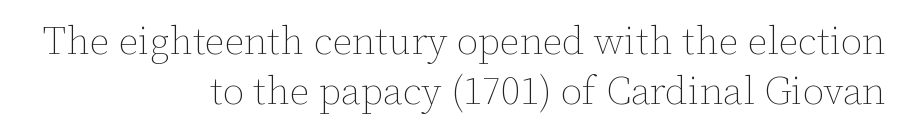
{"italic": "no", "bold": "no", "weight": "thin", "width": "normal", "stroke_contrast": "low", "x_height": "medium", "monospaced": "no", "underline": "no", "align": "right", "line_spacing": "normal", "line_spacing_ratio": 1.27, "letter_spacing": "normal", "letter_spacing_em": 0.0, "glyph_px": 39}
